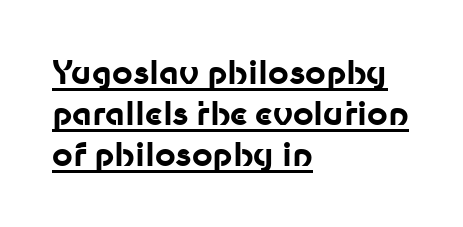
The line texture is even and compact thanks to regular tracking. These lines are set flush left with a ragged right edge. Note the varied advance widths — an 'i' is clearly narrower than an 'm'. The face used here has the dense, thick strokes of a bold. Check where the strokes stop: nothing finishes them off — pure sans.
